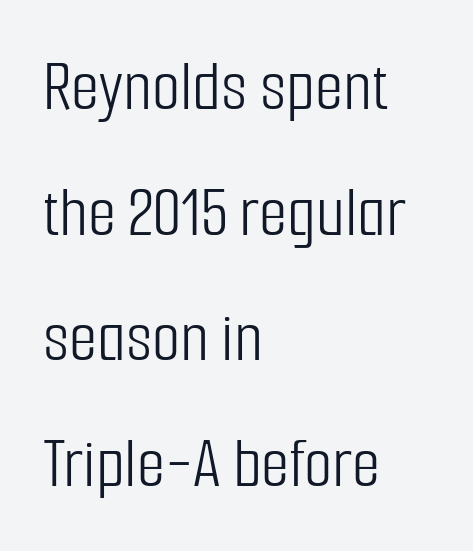
Q: Is the text bold? A: No.
Q: Is the text italic (slanted)? A: No, it is upright.
Q: Is the typeface a serif or a sans-serif typeface? A: Sans-serif.
Q: Is the text underlined? A: No.
Q: How is the paragraph aligned? A: Left-aligned.
Q: Is the spacing between letters normal or unusually wide? A: Normal.
Q: Width (condensed, normal, or wide)? A: Condensed.
Q: Stroke contrast? A: Low.
Q: x-height? A: Medium.
Q: Monospaced? A: No.
